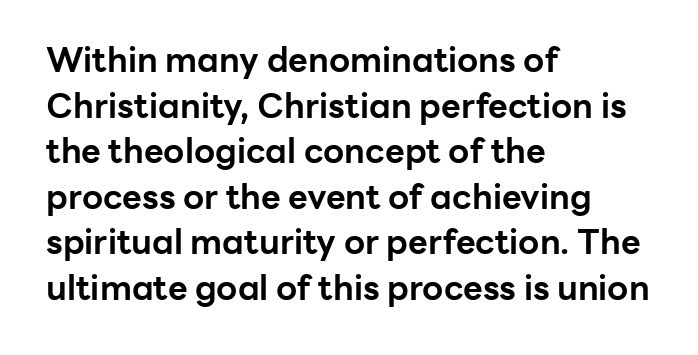
Q: Is the text bold? A: Yes.
Q: Is the text italic (slanted)? A: No, it is upright.
Q: Is the typeface a serif or a sans-serif typeface? A: Sans-serif.
Q: Is the text underlined? A: No.
Q: How is the paragraph aligned? A: Left-aligned.
Q: Is the spacing between letters normal or unusually wide? A: Normal.
Q: Is the spacing between lines tight, normal or loose? A: Normal.
Q: Width (condensed, normal, or wide)? A: Normal.
Q: Stroke contrast? A: Low.
Q: x-height? A: Medium.
Q: Monospaced? A: No.
